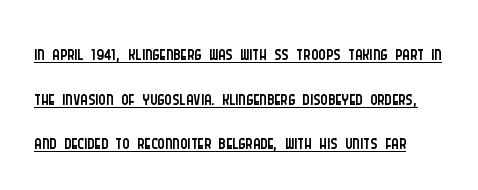
Q: Is the text bold? A: No.
Q: Is the text italic (slanted)? A: No, it is upright.
Q: Is the typeface a serif or a sans-serif typeface? A: Sans-serif.
Q: Is the text underlined? A: Yes.
Q: Is the spacing between letters normal or unusually wide? A: Normal.
Q: Is the spacing between lines tight, normal or loose? A: Normal.
Q: Width (condensed, normal, or wide)? A: Condensed.
Q: Stroke contrast? A: Low.
Q: x-height? A: Large.
Q: Monospaced? A: No.
